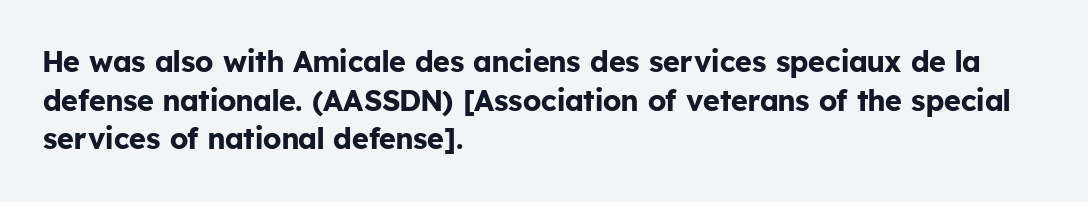
The image shows 29 px bold sans-serif type, upright; set left-aligned, normal line spacing (1.33x), normal letter spacing, not underlined; low stroke contrast and a medium x-height.
